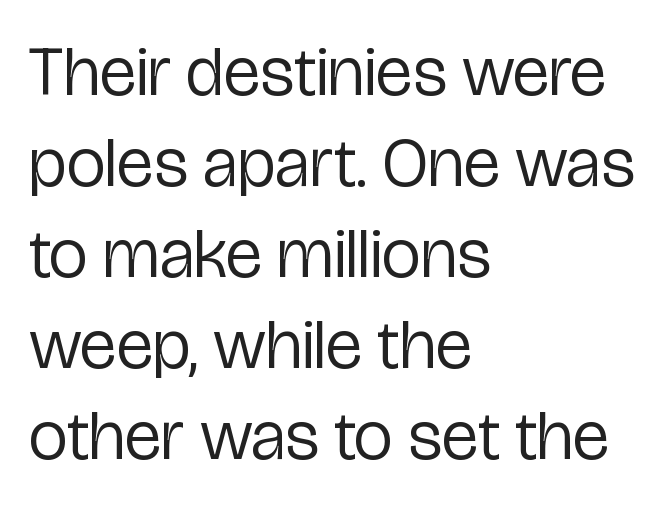
{"serif": "no", "italic": "no", "bold": "no", "weight": "regular", "width": "condensed", "stroke_contrast": "low", "x_height": "medium", "monospaced": "no", "underline": "no", "align": "left", "line_spacing": "normal", "line_spacing_ratio": 1.3, "letter_spacing": "normal", "letter_spacing_em": 0.0, "glyph_px": 70}
